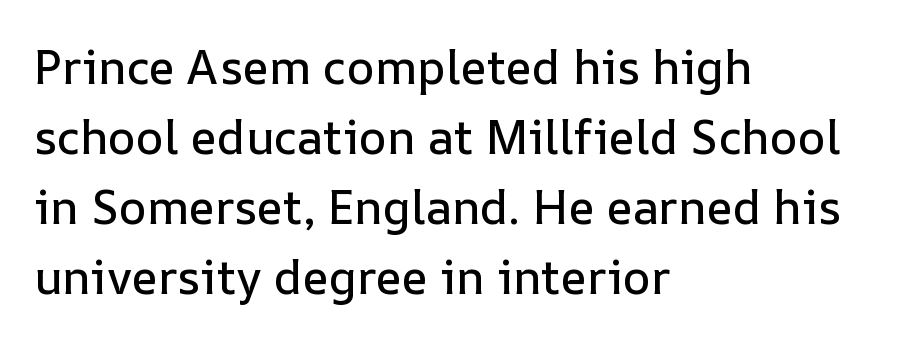
{"italic": "no", "width": "normal", "stroke_contrast": "low", "x_height": "medium", "monospaced": "no", "underline": "no", "align": "left", "line_spacing": "normal", "line_spacing_ratio": 1.49, "letter_spacing": "normal", "letter_spacing_em": 0.0, "glyph_px": 47}
